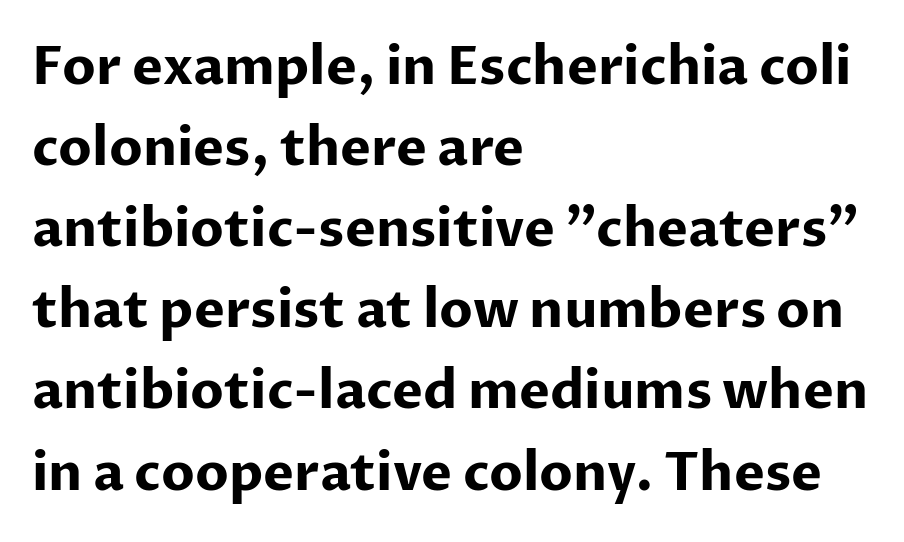
{"serif": "no", "italic": "no", "bold": "yes", "weight": "bold", "width": "normal", "stroke_contrast": "low", "x_height": "medium", "monospaced": "no", "underline": "no", "align": "left", "line_spacing": "normal", "line_spacing_ratio": 1.56, "letter_spacing": "normal", "letter_spacing_em": 0.0, "glyph_px": 52}
